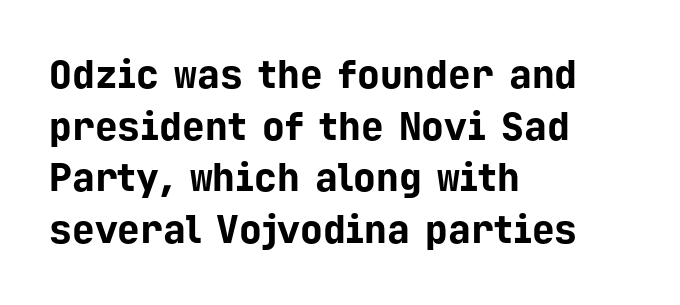
Typesetter's note: full bold, strokes at maximum text heaviness. These lines are rendered in a fixed-pitch font. A roman cut, with each character standing at attention. Regarding serifs, this sample does without them. Clear beneath every line of the passage. A typesetter would call this leading conventional body-copy spacing.
